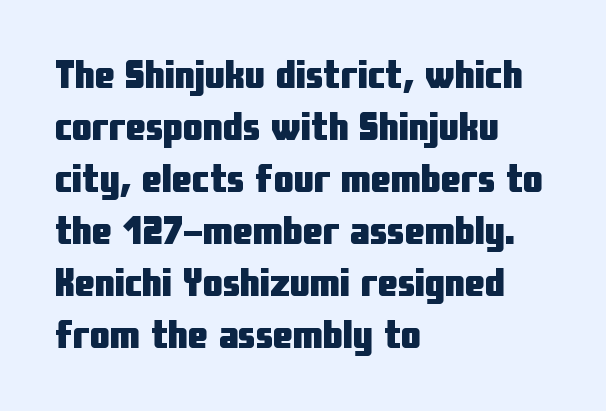
Descenders hang freely into open space. Ascenders rise straight up at ninety degrees. Emphasis by weight is at full strength: bold. Proportional: the letters do not fall into vertical columns.
